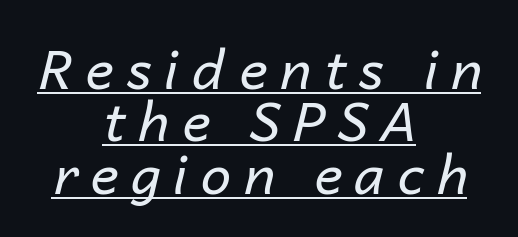
Q: Is the text bold? A: No.
Q: Is the text italic (slanted)? A: Yes, it leans right by about 14 degrees.
Q: Is the text underlined? A: Yes.
Q: How is the paragraph aligned? A: Centered.
Q: Is the spacing between letters normal or unusually wide? A: Unusually wide.
Q: Is the spacing between lines tight, normal or loose? A: Tight.
Q: Width (condensed, normal, or wide)? A: Normal.
Q: Stroke contrast? A: Low.
Q: x-height? A: Medium.
Q: Monospaced? A: No.
